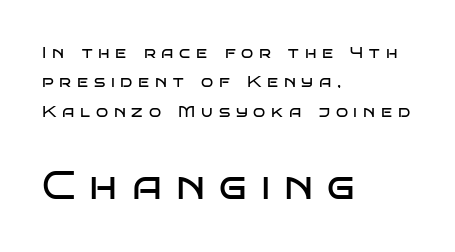
These lines are set flush left with a ragged right edge. If you squint, the bottom block still reads clearly — it's the larger of the two. Lines of text with bare space underneath. Italic: no, the glyphs are upright roman. Tracking value appears strongly positive — letters spread wide. Looks like regular typesetting: each glyph gets only the width it needs.
